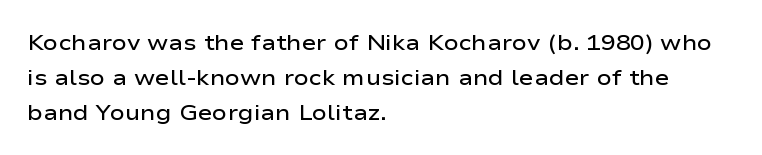
The image shows 22 px text type, upright; set left-aligned, normal line spacing (1.58x), normal letter spacing, not underlined.
